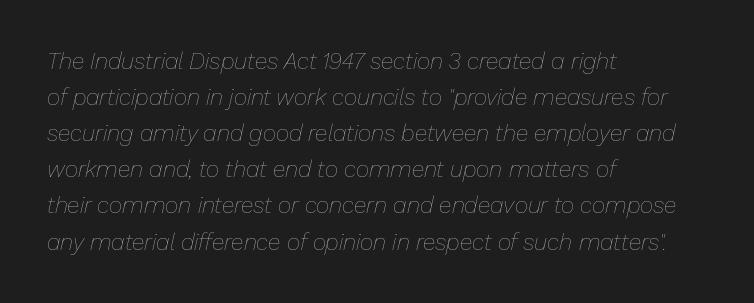
Left-aligned paragraph, ragged on the right. Evenly set lines give the paragraph a standard silhouette. The rendering applies a slant to the glyphs. How are the letters spaced? Ordinarily, with no added tracking. The typesetting does not lean heavy: it is not bold. Check the space under the baseline: it is left empty.
